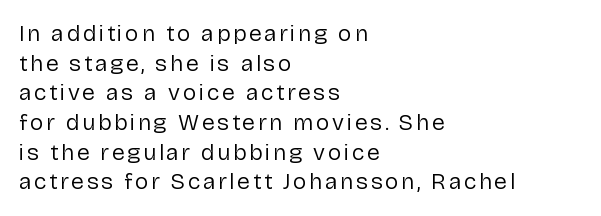
{"italic": "no", "bold": "no", "underline": "no", "align": "left", "line_spacing": "normal", "line_spacing_ratio": 1.29, "glyph_px": 23}
